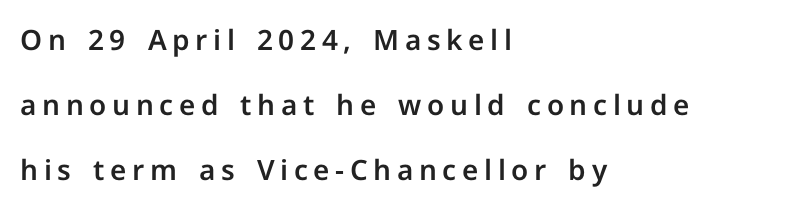
Q: Is the text italic (slanted)? A: No, it is upright.
Q: Is the typeface a serif or a sans-serif typeface? A: Sans-serif.
Q: Is the text underlined? A: No.
Q: How is the paragraph aligned? A: Left-aligned.
Q: Is the spacing between letters normal or unusually wide? A: Unusually wide.
Q: Is the spacing between lines tight, normal or loose? A: Loose.
Q: Width (condensed, normal, or wide)? A: Normal.
Q: Stroke contrast? A: Low.
Q: x-height? A: Medium.
Q: Monospaced? A: No.
